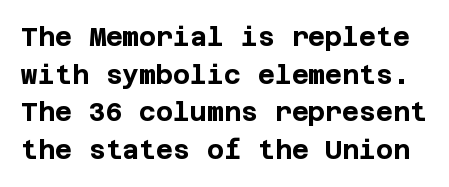
Q: Is the text bold? A: Yes.
Q: Is the text italic (slanted)? A: No, it is upright.
Q: Is the text underlined? A: No.
Q: Is the spacing between letters normal or unusually wide? A: Normal.
Q: Is the spacing between lines tight, normal or loose? A: Normal.
